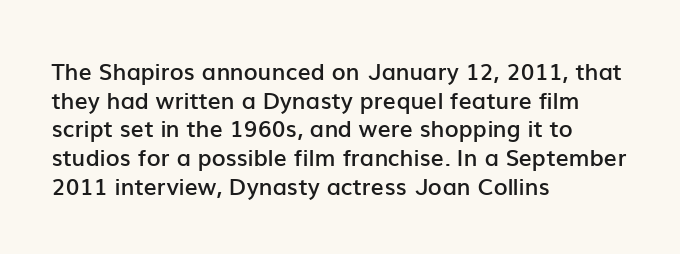
{"italic": "no", "bold": "semi", "underline": "no", "align": "left", "line_spacing": "normal", "line_spacing_ratio": 1.25, "letter_spacing": "normal", "letter_spacing_em": 0.0, "glyph_px": 23}
